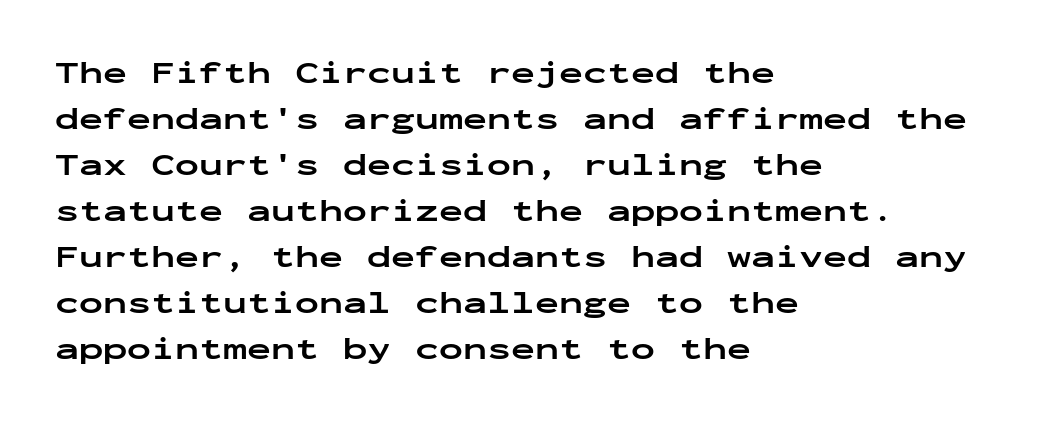
{"serif": "no", "italic": "no", "bold": "yes", "weight": "bold", "width": "wide", "stroke_contrast": "low", "x_height": "medium", "monospaced": "yes", "underline": "no", "align": "left", "line_spacing": "normal", "line_spacing_ratio": 1.44, "letter_spacing": "normal", "letter_spacing_em": 0.0, "glyph_px": 32}
